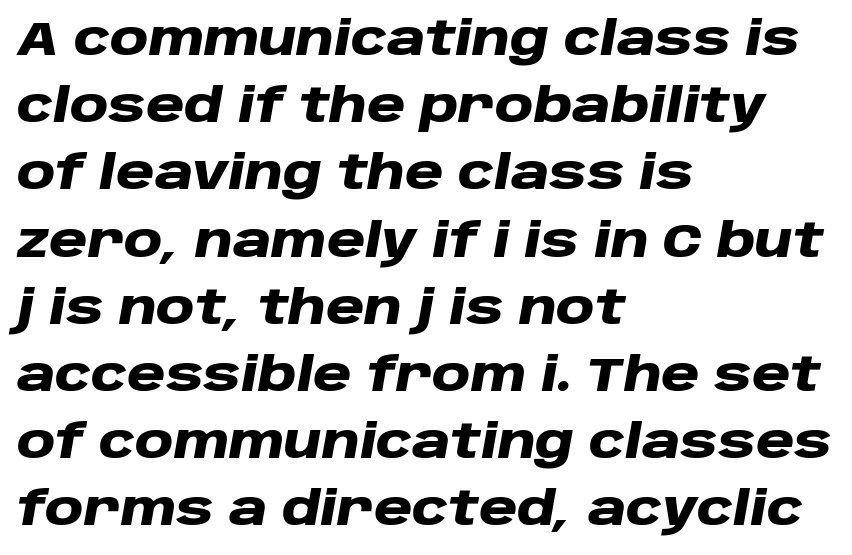
{"italic": "yes", "lean": "right", "slant_degrees": 10, "bold": "yes", "weight": "heavy", "width": "wide", "stroke_contrast": "low", "x_height": "large", "monospaced": "no", "underline": "no", "align": "left", "line_spacing": "normal", "line_spacing_ratio": 1.43, "letter_spacing": "normal", "letter_spacing_em": 0.0, "glyph_px": 47}
